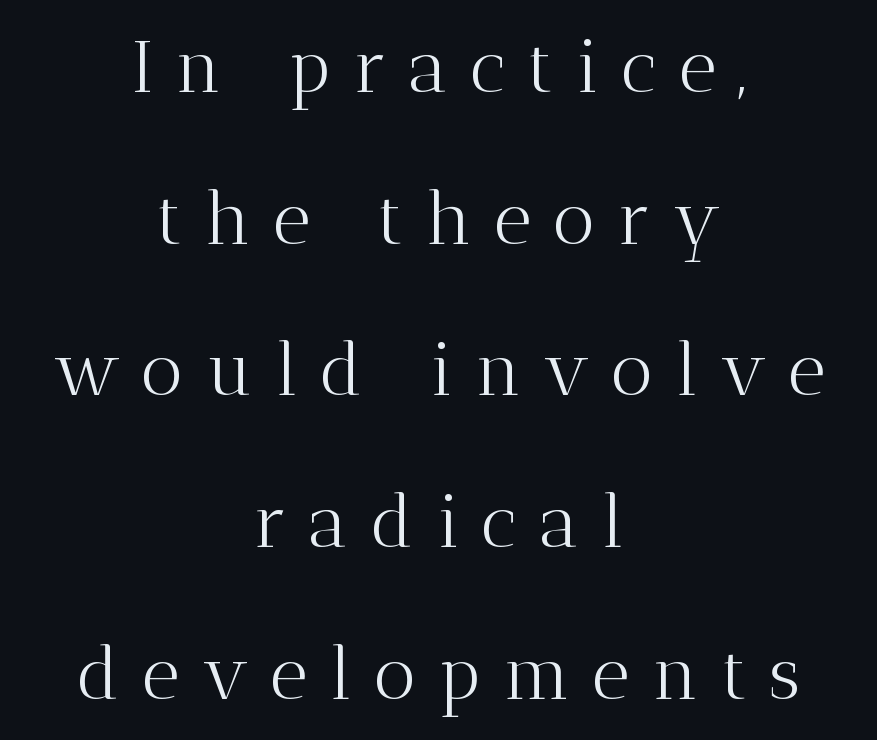
The image shows 74 px light serif type, upright; set centered, loose line spacing (2.05x), unusually wide letter spacing (+0.3 em), not underlined; medium stroke contrast and a medium x-height.
